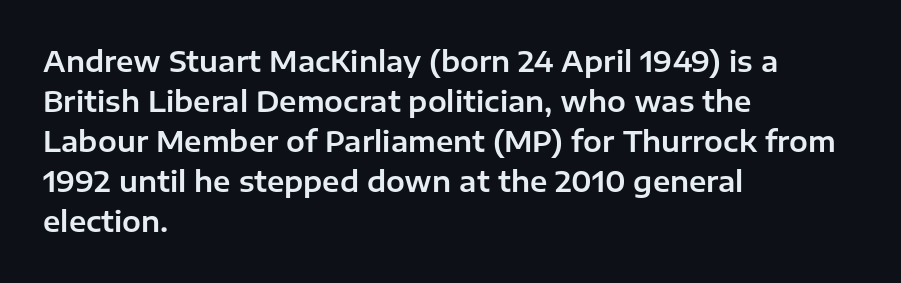
{"serif": "no", "italic": "no", "width": "normal", "stroke_contrast": "low", "x_height": "medium", "monospaced": "no", "underline": "no", "align": "left", "line_spacing": "normal", "line_spacing_ratio": 1.43, "letter_spacing": "normal", "letter_spacing_em": 0.0, "glyph_px": 28}
